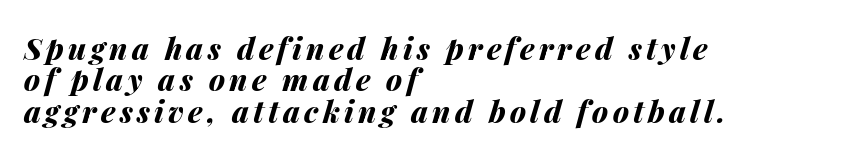
Q: Is the text bold? A: Yes.
Q: Is the text italic (slanted)? A: Yes, it leans right by about 14 degrees.
Q: Is the text underlined? A: No.
Q: How is the paragraph aligned? A: Left-aligned.
Q: Is the spacing between lines tight, normal or loose? A: Tight.
Q: Width (condensed, normal, or wide)? A: Normal.
Q: Stroke contrast? A: Medium.
Q: x-height? A: Medium.
Q: Monospaced? A: No.
